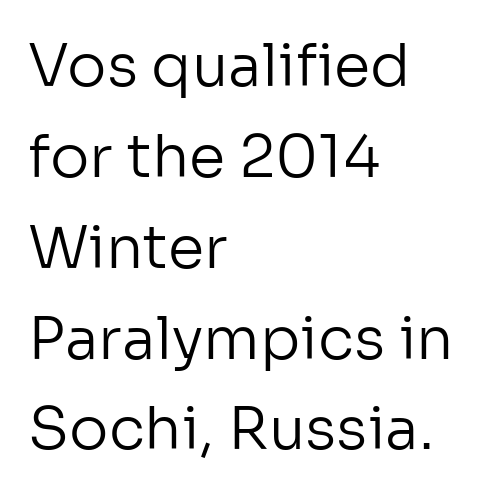
The image shows 59 px regular-weight sans-serif type, upright; set left-aligned, normal line spacing (1.54x), normal letter spacing, not underlined; low stroke contrast and a medium x-height.
